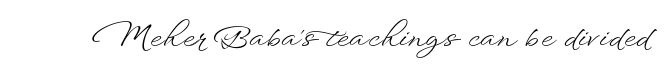
{"bold": "no", "weight": "light", "width": "wide", "stroke_contrast": "low", "x_height": "small", "monospaced": "no", "underline": "no", "letter_spacing": "normal", "letter_spacing_em": 0.0, "glyph_px": 31}
